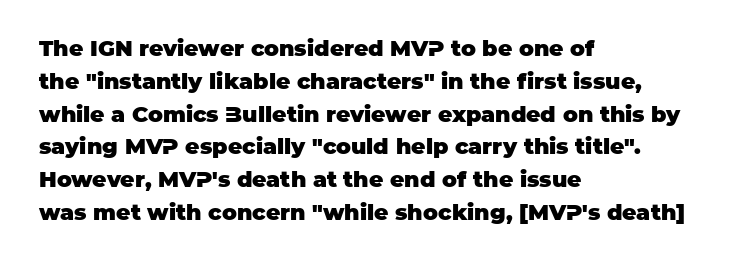
{"italic": "no", "bold": "yes", "underline": "no", "align": "left", "line_spacing": "normal", "line_spacing_ratio": 1.49, "letter_spacing": "normal", "letter_spacing_em": 0.0, "glyph_px": 22}
